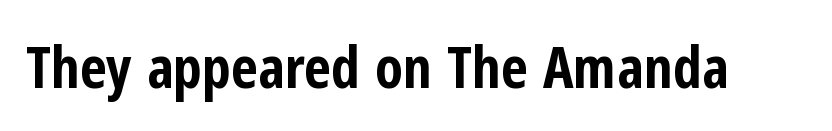
{"serif": "no", "italic": "no", "bold": "yes", "weight": "bold", "width": "condensed", "stroke_contrast": "low", "x_height": "medium", "monospaced": "no", "underline": "no", "letter_spacing": "normal", "letter_spacing_em": 0.0, "glyph_px": 58}
